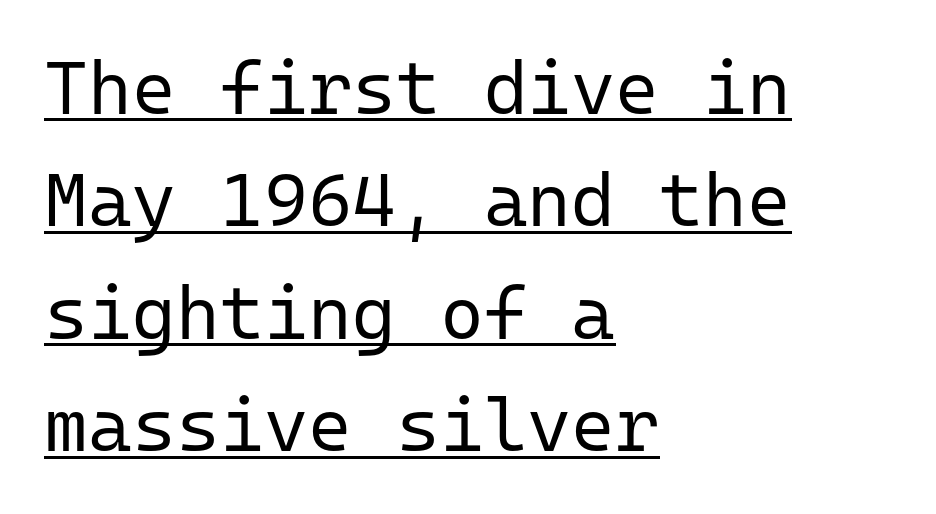
{"serif": "no", "italic": "no", "bold": "no", "weight": "regular", "width": "normal", "stroke_contrast": "low", "x_height": "medium", "monospaced": "yes", "underline": "yes", "align": "left", "line_spacing": "normal", "line_spacing_ratio": 1.5, "letter_spacing": "normal", "letter_spacing_em": 0.0, "glyph_px": 75}
